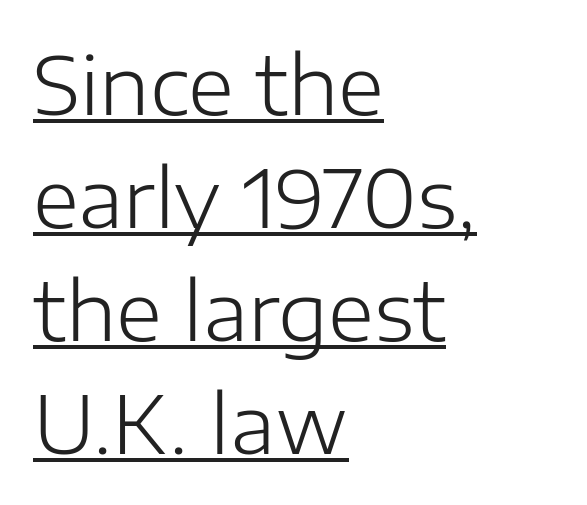
Q: Is the text bold? A: No.
Q: Is the text italic (slanted)? A: No, it is upright.
Q: Is the typeface a serif or a sans-serif typeface? A: Sans-serif.
Q: Is the text underlined? A: Yes.
Q: How is the paragraph aligned? A: Left-aligned.
Q: Is the spacing between letters normal or unusually wide? A: Normal.
Q: Is the spacing between lines tight, normal or loose? A: Normal.
Q: Width (condensed, normal, or wide)? A: Normal.
Q: Stroke contrast? A: Low.
Q: x-height? A: Medium.
Q: Monospaced? A: No.
